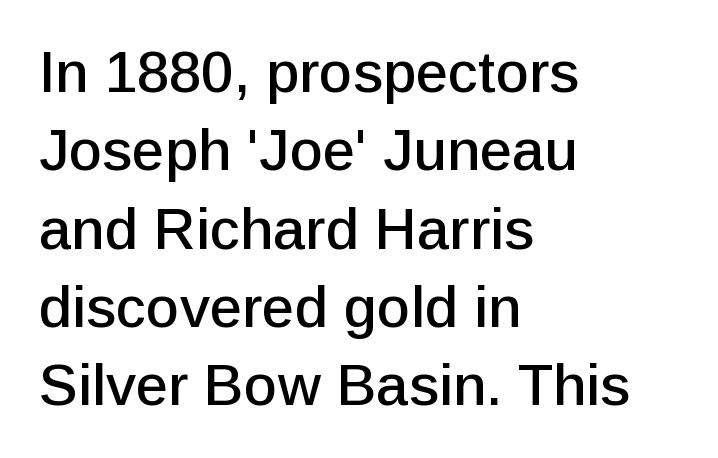
A normal amount of white space separates one row of letters from the next. The letters carry no serifs — their stems end cleanly without finishing strokes. Do the letters lean? They stand straight. The paragraph shown leans on its left margin. Lines of text with bare space underneath. Is this a fixed-width face? No — the glyphs have proportional, varying widths.
